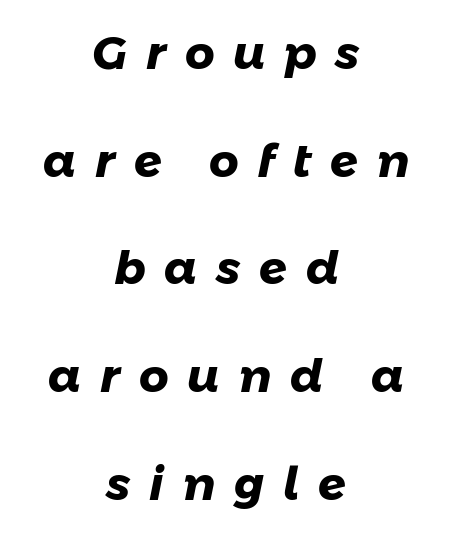
{"serif": "no", "bold": "yes", "weight": "heavy", "width": "normal", "stroke_contrast": "low", "x_height": "medium", "monospaced": "no", "underline": "no", "align": "center", "line_spacing": "loose", "line_spacing_ratio": 2.34, "letter_spacing": "wide", "letter_spacing_em": 0.41, "glyph_px": 46}
